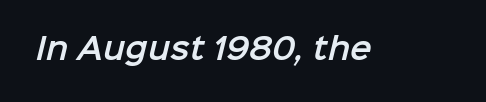
Check where the strokes stop: nothing finishes them off — pure sans. Nobody touched the tracking dial on this one. The letters advance in unequal steps, a hallmark of proportional type. The specimen omits any rule beneath the text block's lines.
